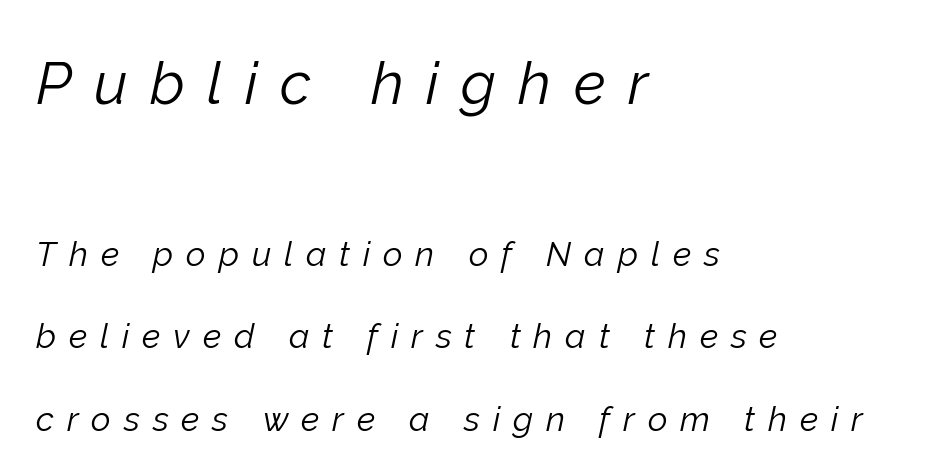
{"italic": "yes", "lean": "right", "slant_degrees": 12, "bold": "no", "weight": "light", "width": "normal", "stroke_contrast": "low", "x_height": "medium", "monospaced": "no", "underline": "no", "align": "left", "line_spacing": "loose", "line_spacing_ratio": 2.43, "letter_spacing": "wide", "letter_spacing_em": 0.38, "larger_block": "first", "size_ratio": 1.74, "glyph_px": 59}
